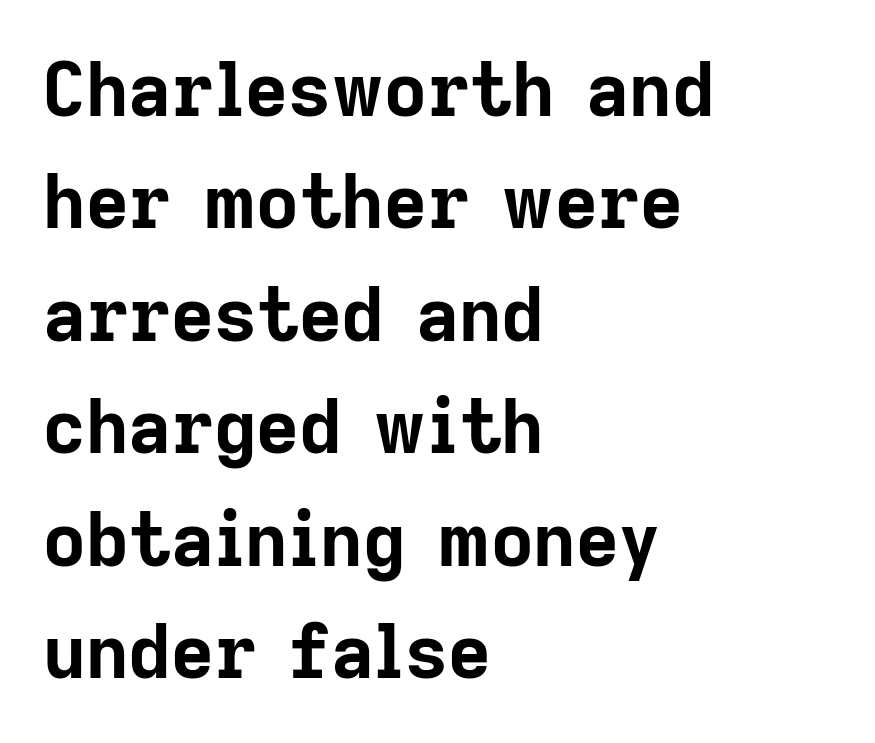
The image shows 74 px bold sans-serif type, upright; set left-aligned, normal line spacing (1.52x), normal letter spacing, not underlined; low stroke contrast and a medium x-height.
